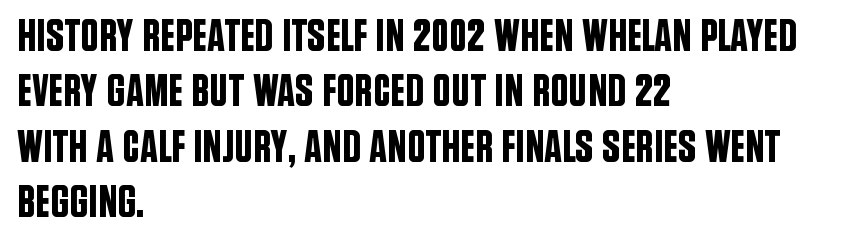
Q: Is the text italic (slanted)? A: No, it is upright.
Q: Is the typeface a serif or a sans-serif typeface? A: Sans-serif.
Q: Is the text underlined? A: No.
Q: How is the paragraph aligned? A: Left-aligned.
Q: Is the spacing between letters normal or unusually wide? A: Normal.
Q: Width (condensed, normal, or wide)? A: Condensed.
Q: Stroke contrast? A: Low.
Q: x-height? A: Large.
Q: Monospaced? A: No.
